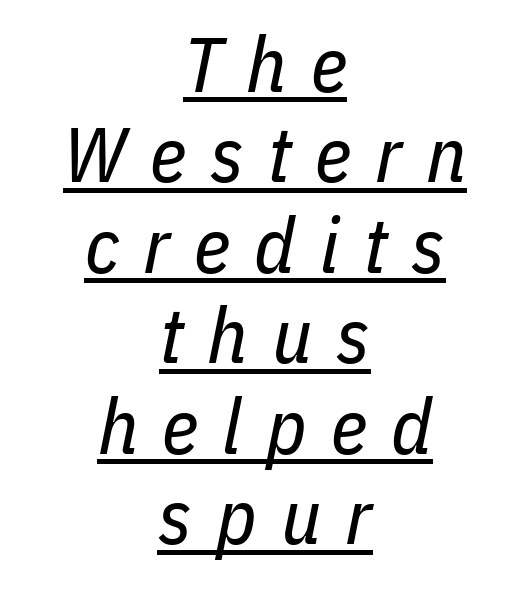
The image shows 78 px regular-weight, condensed type, italic (leaning right); set centered, line spacing 1.16x, unusually wide letter spacing (+0.31 em), underlined; low stroke contrast and a medium x-height.
